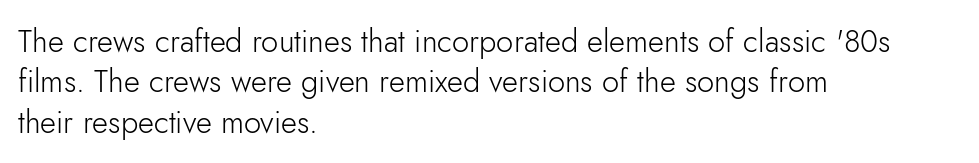
{"serif": "no", "italic": "no", "bold": "no", "weight": "light", "width": "normal", "stroke_contrast": "low", "x_height": "small", "monospaced": "no", "underline": "no", "align": "left", "line_spacing": "normal", "line_spacing_ratio": 1.3, "letter_spacing": "normal", "letter_spacing_em": 0.0, "glyph_px": 31}
